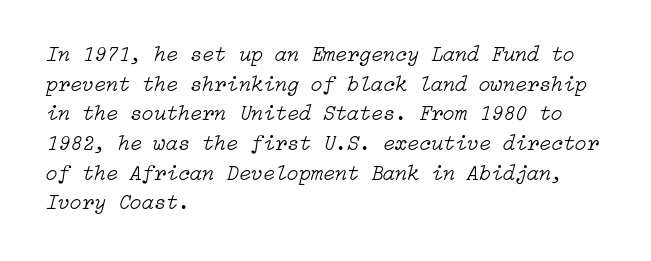
The image shows 22 px text type, italic (leaning right); set left-aligned, normal line spacing (1.35x), normal letter spacing, not underlined.
